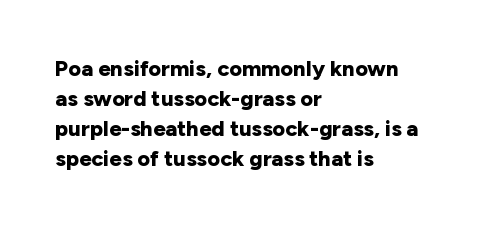
Q: Is the text bold? A: Yes.
Q: Is the text italic (slanted)? A: No, it is upright.
Q: Is the text underlined? A: No.
Q: How is the paragraph aligned? A: Left-aligned.
Q: Is the spacing between letters normal or unusually wide? A: Normal.
Q: Is the spacing between lines tight, normal or loose? A: Normal.
